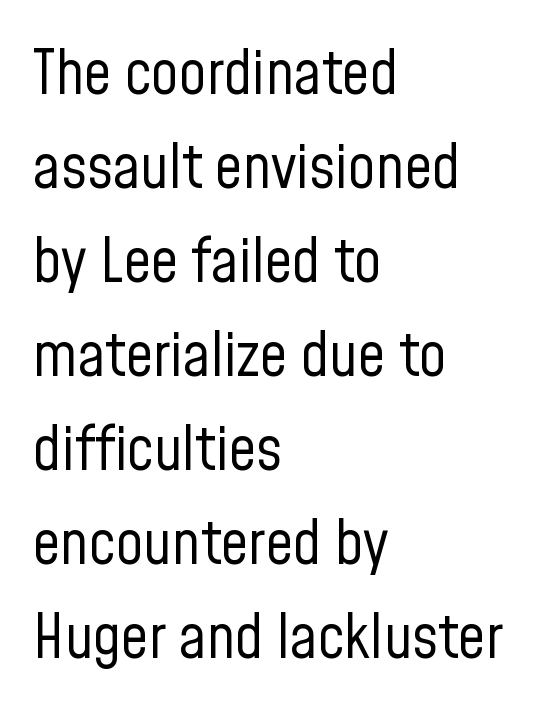
The image shows 61 px regular-weight, condensed sans-serif type, upright; set left-aligned, normal line spacing (1.54x), normal letter spacing, not underlined; low stroke contrast and a medium x-height.
